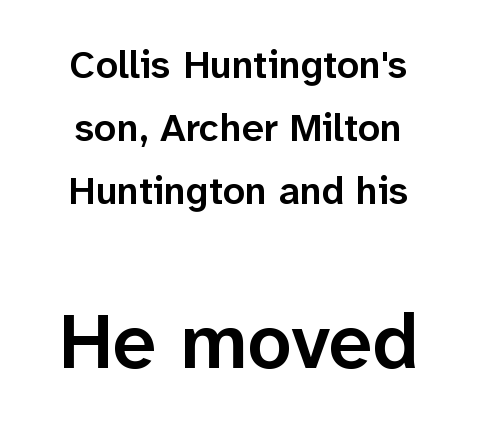
Q: Is the text bold? A: Semi-bold.
Q: Is the text italic (slanted)? A: No, it is upright.
Q: Is the typeface a serif or a sans-serif typeface? A: Sans-serif.
Q: Is the text underlined? A: No.
Q: How is the paragraph aligned? A: Centered.
Q: Is the spacing between letters normal or unusually wide? A: Normal.
Q: Is the spacing between lines tight, normal or loose? A: Normal.
Q: Which block of text is set in a larger size, the first (top) or the second (bottom)? A: The second (bottom) one.
Q: Width (condensed, normal, or wide)? A: Normal.
Q: Stroke contrast? A: Low.
Q: x-height? A: Medium.
Q: Monospaced? A: No.
